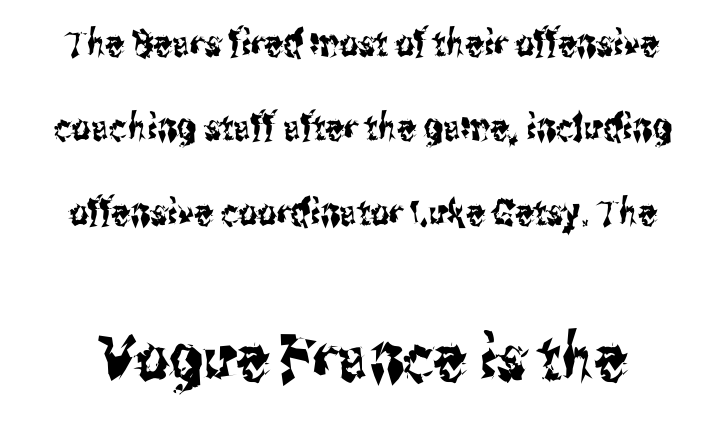
{"serif": "no", "italic": "no", "width": "condensed", "stroke_contrast": "medium", "x_height": "medium", "monospaced": "no", "underline": "no", "line_spacing": "loose", "line_spacing_ratio": 2.28, "letter_spacing": "normal", "letter_spacing_em": 0.0, "larger_block": "second", "size_ratio": 1.73, "glyph_px": 64}
